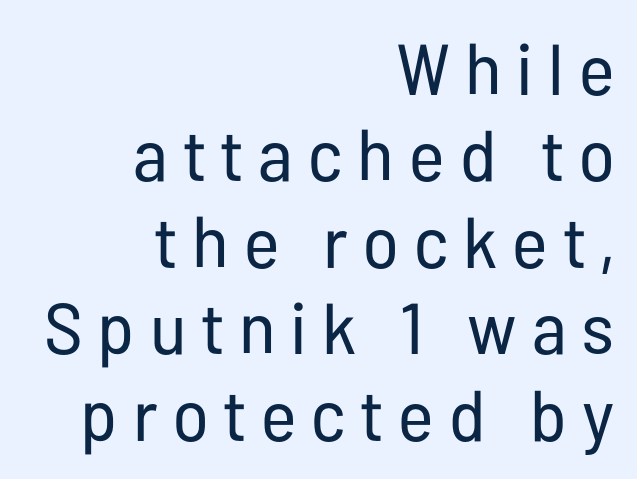
The tracking jumps out immediately: characters are airy and widely separated. Do the characters align in a grid? No, the font is proportional. Check the space under the baseline: it is left empty. Alignment: flush right. Every character sits straight up, as roman type does.
